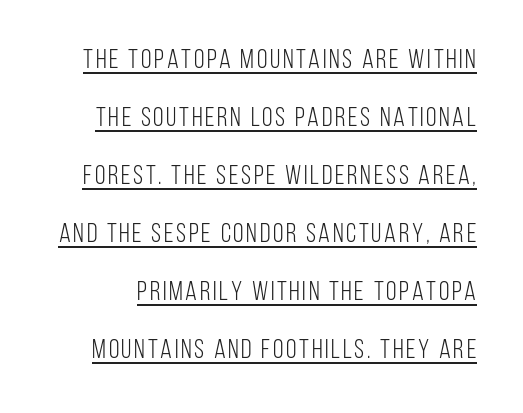
The image shows 27 px text type, upright; set loose line spacing (2.15x), underlined.
